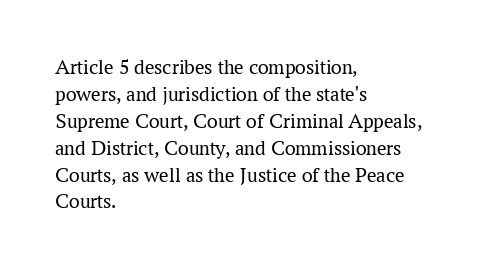
Q: Is the text bold? A: No.
Q: Is the text italic (slanted)? A: No, it is upright.
Q: Is the text underlined? A: No.
Q: How is the paragraph aligned? A: Left-aligned.
Q: Is the spacing between letters normal or unusually wide? A: Normal.
Q: Is the spacing between lines tight, normal or loose? A: Normal.
